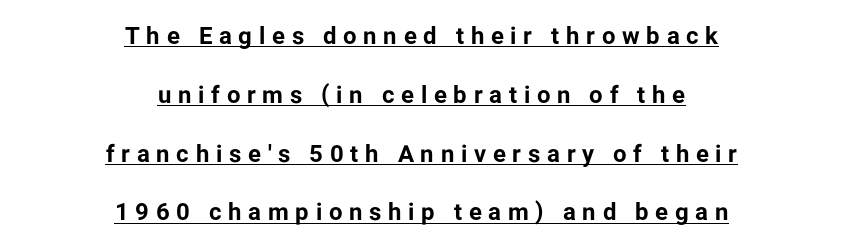
Q: Is the text bold? A: Yes.
Q: Is the text italic (slanted)? A: No, it is upright.
Q: Is the text underlined? A: Yes.
Q: How is the paragraph aligned? A: Centered.
Q: Is the spacing between letters normal or unusually wide? A: Unusually wide.
Q: Is the spacing between lines tight, normal or loose? A: Loose.
